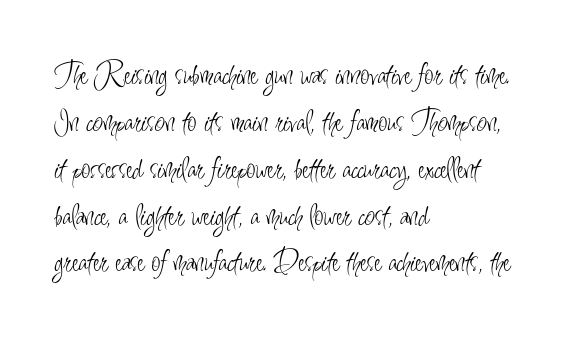
{"serif": "no", "bold": "no", "weight": "light", "width": "condensed", "stroke_contrast": "low", "x_height": "small", "monospaced": "no", "underline": "no", "align": "left", "line_spacing": "normal", "line_spacing_ratio": 1.42, "letter_spacing": "normal", "letter_spacing_em": 0.0, "glyph_px": 33}
